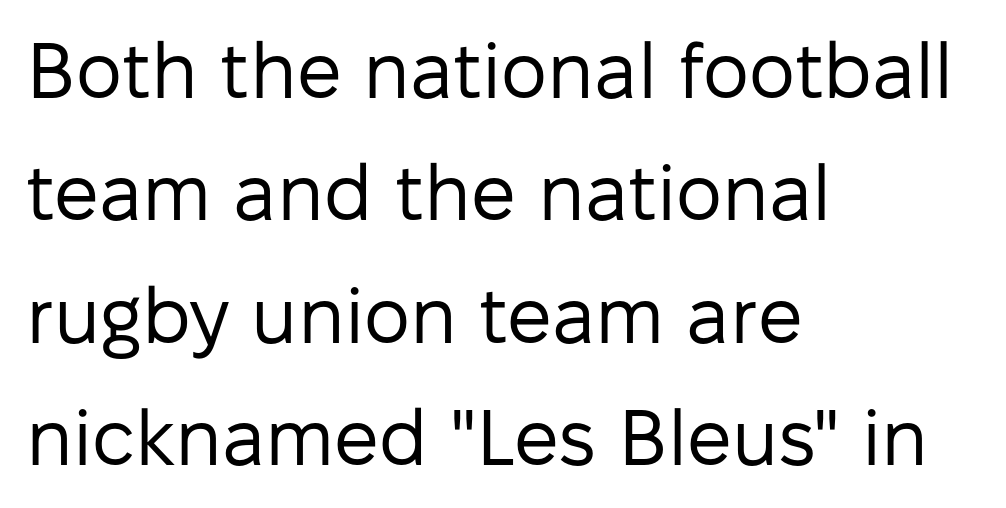
{"serif": "no", "italic": "no", "bold": "no", "weight": "regular", "width": "normal", "stroke_contrast": "low", "x_height": "medium", "monospaced": "no", "underline": "no", "align": "left", "line_spacing": "normal", "line_spacing_ratio": 1.55, "letter_spacing": "normal", "letter_spacing_em": 0.0, "glyph_px": 79}
